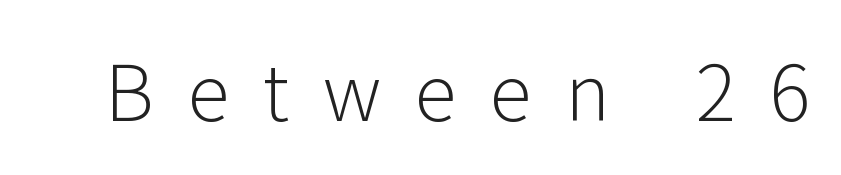
You could not count columns in this text — the font is proportionally spaced. In terms of posture, this sample is upright. Here the glyphs are tracked loosely, breaking word shapes into spaced letters. The characters are drawn with everyday or finer stroke widths.
